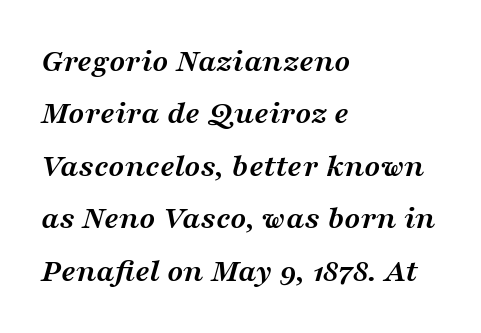
Type without underlining. Does the weight exceed regular? Yes, all the way to bold. These lines are set flush left with a ragged right edge. Leading: standard. Looking at the ascenders, they clearly lean. Unlike a clean sans, this face finishes its strokes with serifs.
